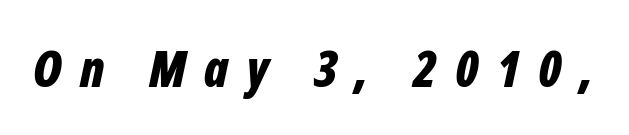
The image shows 50 px bold, condensed type, italic (leaning right); set unusually wide letter spacing (+0.36 em), not underlined; low stroke contrast and a medium x-height.
